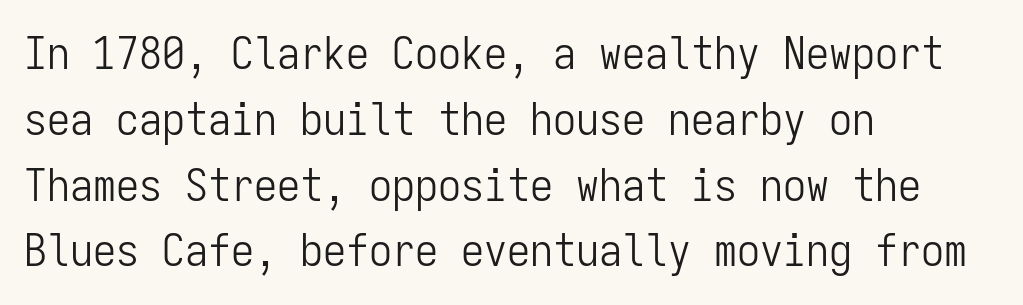
A typesetter would call this monospace, since all characters share one set width. Unbolded letterforms with no extra heft. Horizontal alignment here is leftward, the default for most running prose. Does extra space separate the letters? No, they use regular spacing.
